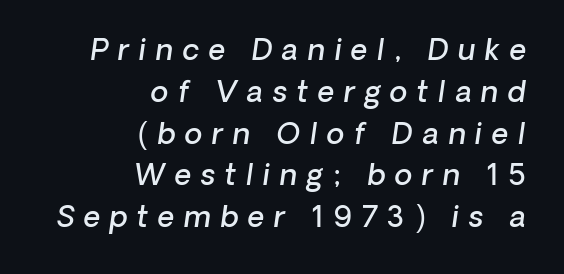
The image shows 29 px semibold type, italic (leaning right); set right-aligned, normal line spacing (1.44x), unusually wide letter spacing (+0.33 em), not underlined; low stroke contrast and a medium x-height.
